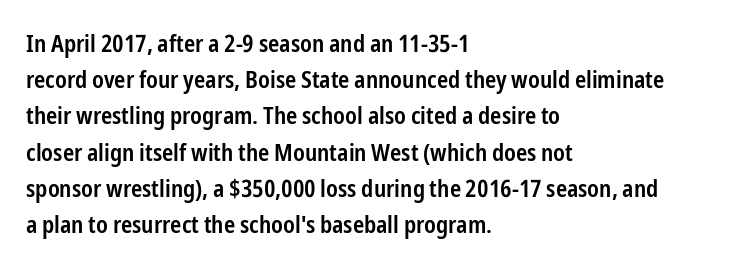
The image shows 24 px text type, upright; set left-aligned, normal line spacing (1.51x), normal letter spacing, not underlined.
